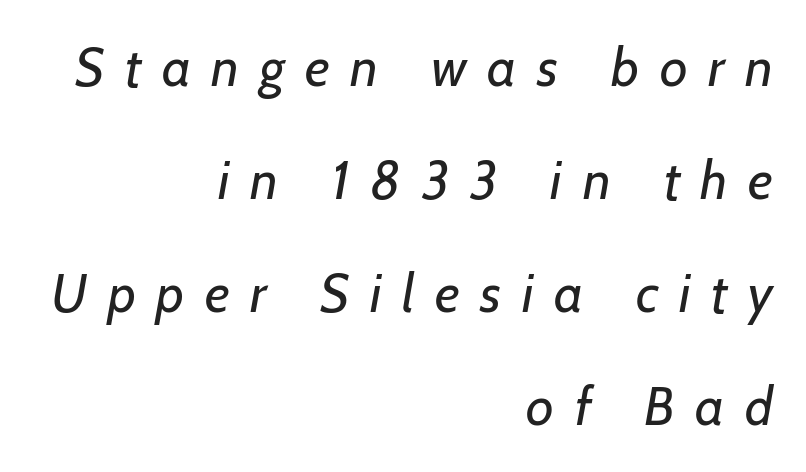
No feet cap the strokes, marking this as sans-serif type. A typesetter would call this heavily tracked-out type. Unbolded letterforms with no extra heft. Do the characters align in a grid? No, the font is proportional.
